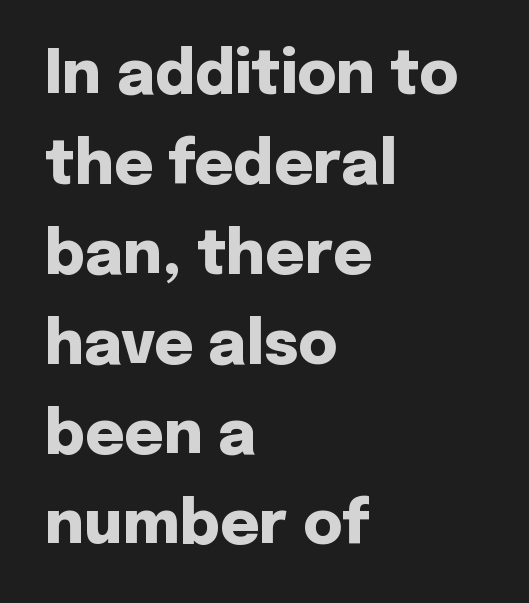
The image shows 60 px heavy sans-serif type, upright; set left-aligned, normal line spacing (1.5x), normal letter spacing, not underlined; low stroke contrast and a medium x-height.
